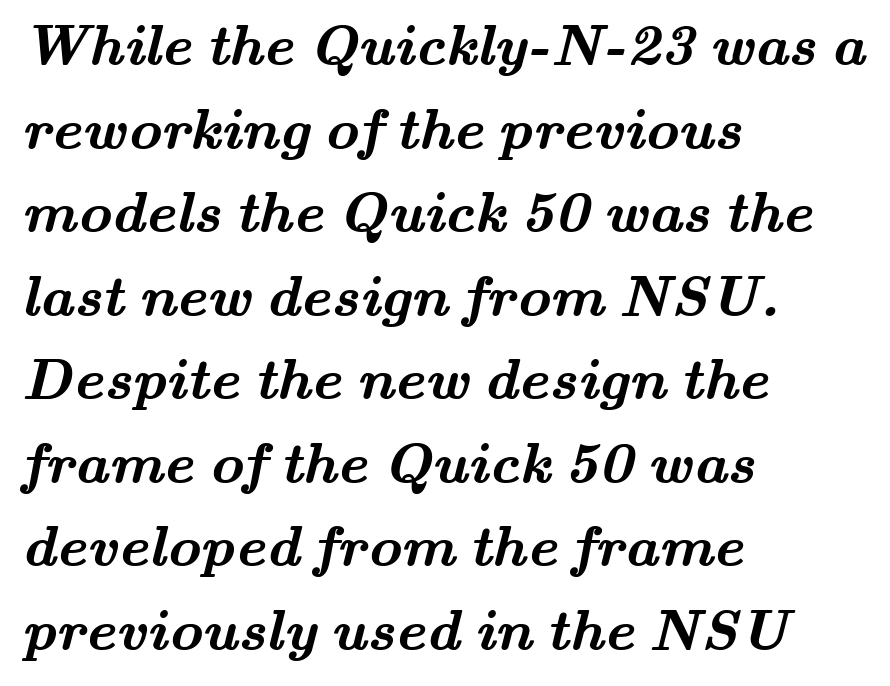
Q: Is the text bold? A: Yes.
Q: Is the typeface a serif or a sans-serif typeface? A: Serif.
Q: Is the text underlined? A: No.
Q: How is the paragraph aligned? A: Left-aligned.
Q: Is the spacing between letters normal or unusually wide? A: Normal.
Q: Is the spacing between lines tight, normal or loose? A: Normal.
Q: Width (condensed, normal, or wide)? A: Wide.
Q: Stroke contrast? A: Medium.
Q: x-height? A: Small.
Q: Monospaced? A: No.
